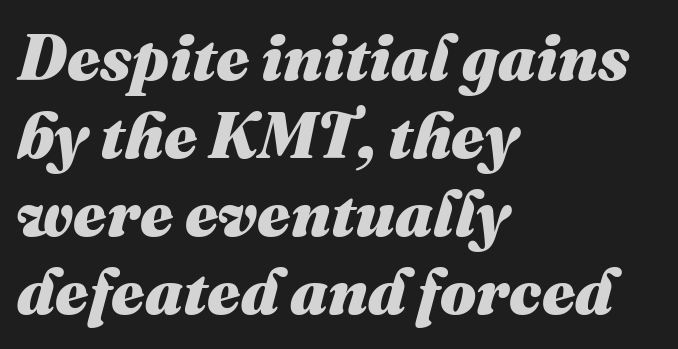
{"italic": "yes", "lean": "right", "slant_degrees": 16, "bold": "yes", "weight": "heavy", "width": "normal", "stroke_contrast": "medium", "x_height": "medium", "monospaced": "no", "underline": "no", "align": "left", "line_spacing_ratio": 1.22, "letter_spacing": "normal", "letter_spacing_em": 0.0, "glyph_px": 64}
